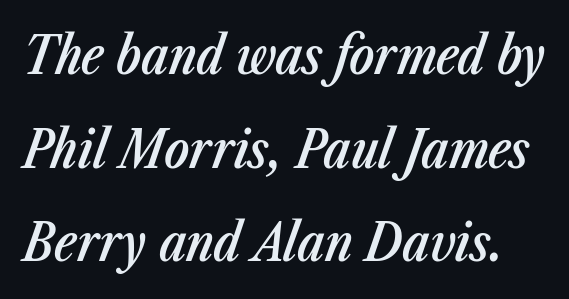
{"italic": "yes", "lean": "right", "slant_degrees": 23, "bold": "semi", "weight": "semibold", "width": "condensed", "stroke_contrast": "low", "x_height": "medium", "monospaced": "no", "underline": "no", "line_spacing_ratio": 1.8, "letter_spacing": "normal", "letter_spacing_em": 0.0, "glyph_px": 52}
